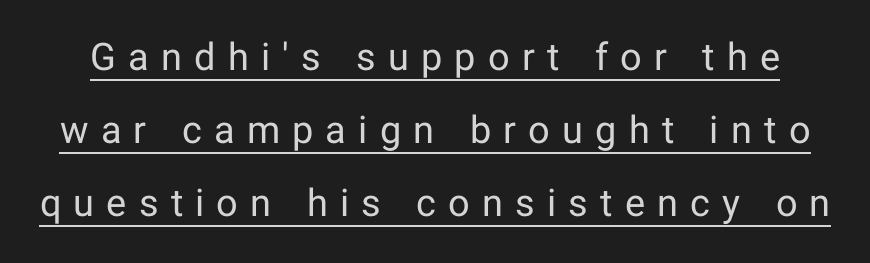
Q: Is the text bold? A: No.
Q: Is the text italic (slanted)? A: No, it is upright.
Q: Is the typeface a serif or a sans-serif typeface? A: Sans-serif.
Q: Is the text underlined? A: Yes.
Q: Is the spacing between letters normal or unusually wide? A: Unusually wide.
Q: Is the spacing between lines tight, normal or loose? A: Loose.
Q: Width (condensed, normal, or wide)? A: Normal.
Q: Stroke contrast? A: Low.
Q: x-height? A: Medium.
Q: Monospaced? A: No.
